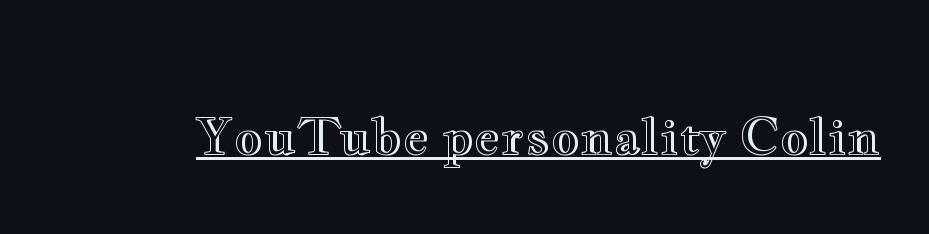
The image shows 50 px wide type, upright; set normal letter spacing, underlined; a small x-height.
